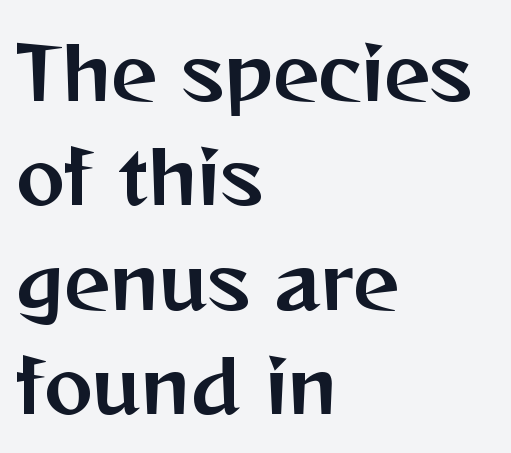
Beneath every word, the page is bare. Normally led — the rows are evenly, conventionally spaced. You could not count columns in this text — the font is proportionally spaced. Inter-character spacing is left at the font's built-in metrics. Line starts are locked; line ends wander.
